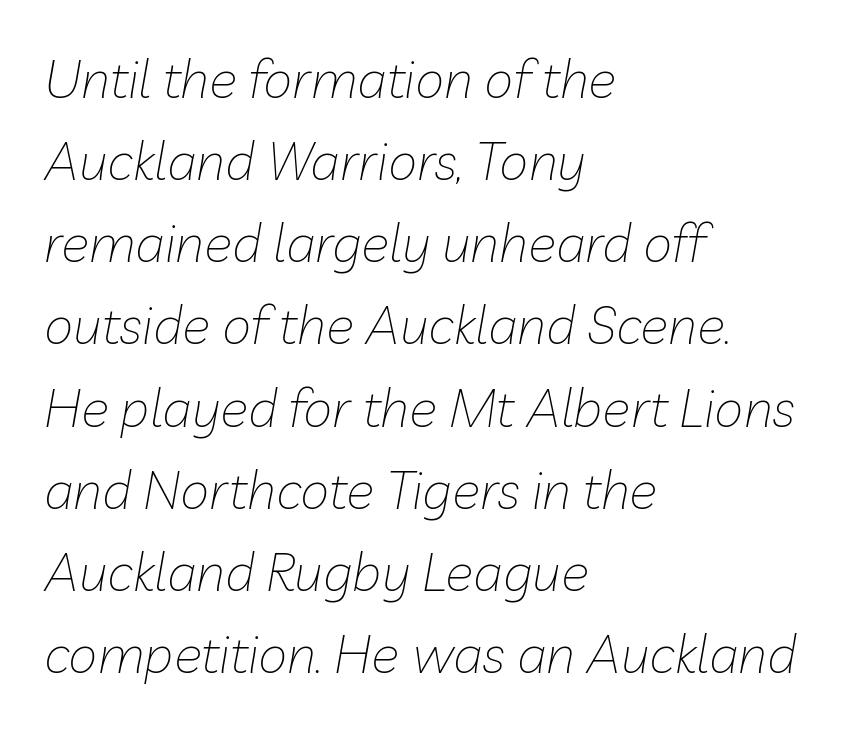
Q: Is the text bold? A: No.
Q: Is the text italic (slanted)? A: Yes, it leans right by about 10 degrees.
Q: Is the text underlined? A: No.
Q: How is the paragraph aligned? A: Left-aligned.
Q: Is the spacing between letters normal or unusually wide? A: Normal.
Q: Is the spacing between lines tight, normal or loose? A: Normal.
Q: Width (condensed, normal, or wide)? A: Normal.
Q: Stroke contrast? A: Low.
Q: x-height? A: Medium.
Q: Monospaced? A: No.
